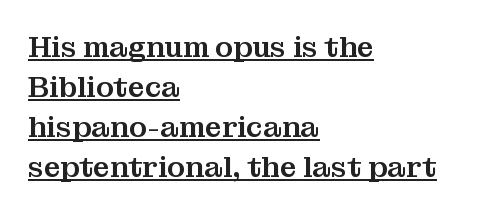
{"serif": "yes", "italic": "no", "width": "normal", "stroke_contrast": "medium", "x_height": "medium", "monospaced": "no", "underline": "yes", "align": "left", "line_spacing": "normal", "line_spacing_ratio": 1.38, "letter_spacing": "normal", "letter_spacing_em": 0.0, "glyph_px": 29}
